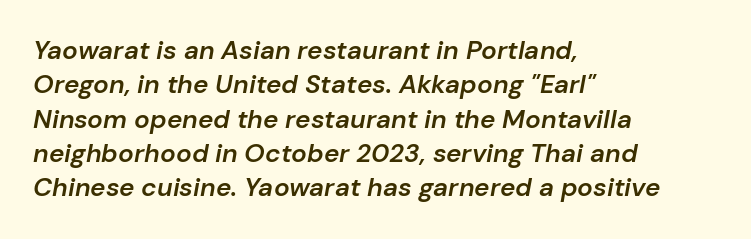
{"italic": "yes", "lean": "right", "slant_degrees": 10, "bold": "semi", "underline": "no", "align": "left", "line_spacing": "normal", "line_spacing_ratio": 1.32, "letter_spacing": "normal", "letter_spacing_em": 0.0, "glyph_px": 26}
